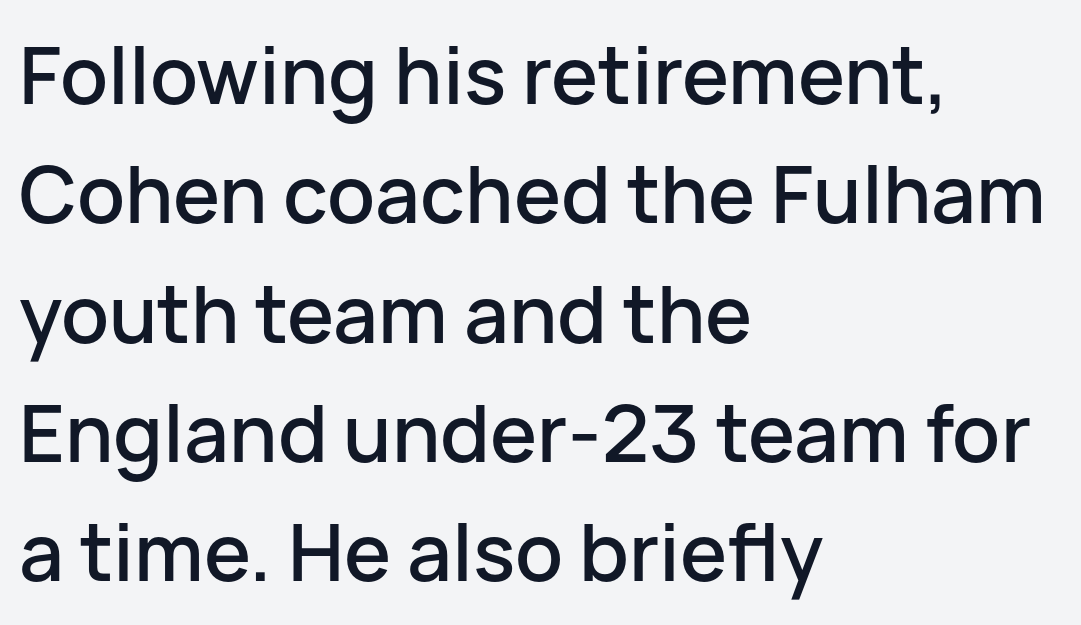
{"serif": "no", "italic": "no", "width": "normal", "stroke_contrast": "low", "x_height": "medium", "monospaced": "no", "underline": "no", "align": "left", "line_spacing": "normal", "line_spacing_ratio": 1.51, "letter_spacing": "normal", "letter_spacing_em": 0.0, "glyph_px": 79}
